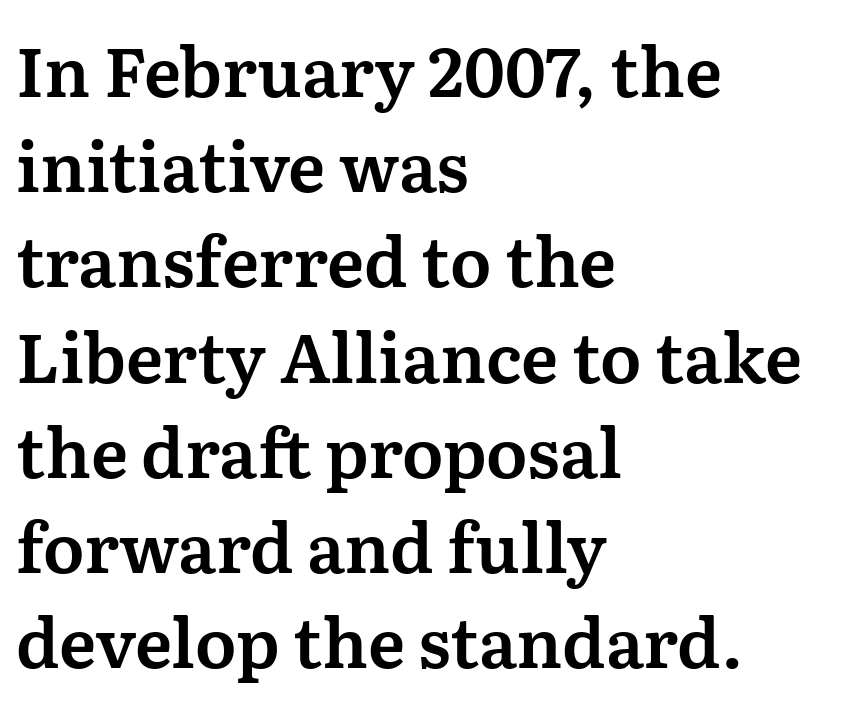
Letters rest on an invisible, unmarked baseline. The vertical gap from one line to the next is medium. These lines are rendered in a variable-pitch font. The passage shown is typeset with a serif family. A student would call this left alignment; a typographer would say flush left, rag right.
